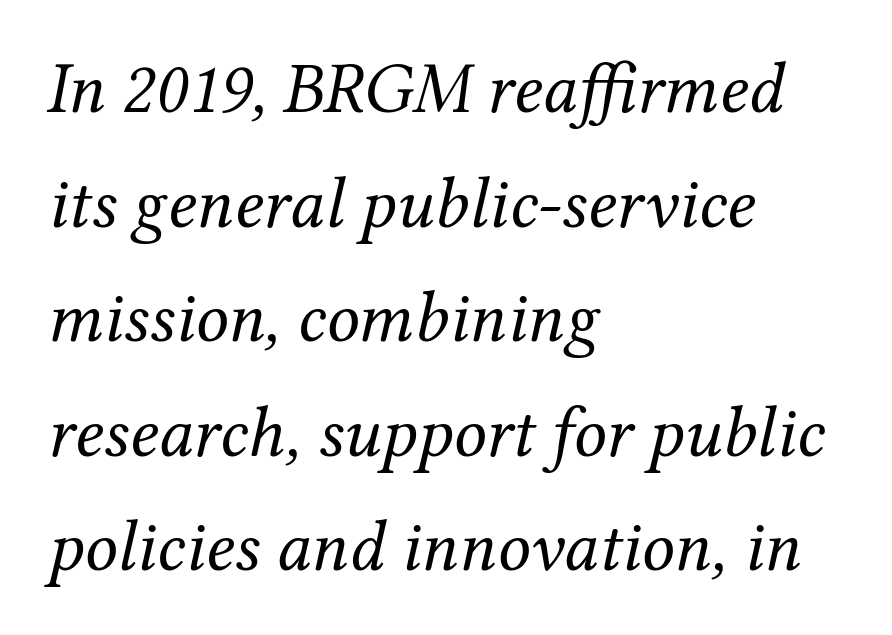
{"serif": "yes", "italic": "yes", "lean": "right", "slant_degrees": 12, "bold": "no", "weight": "regular", "width": "normal", "stroke_contrast": "medium", "x_height": "medium", "monospaced": "no", "underline": "no", "align": "left", "line_spacing": "normal", "line_spacing_ratio": 1.57, "letter_spacing": "normal", "letter_spacing_em": 0.0, "glyph_px": 73}
